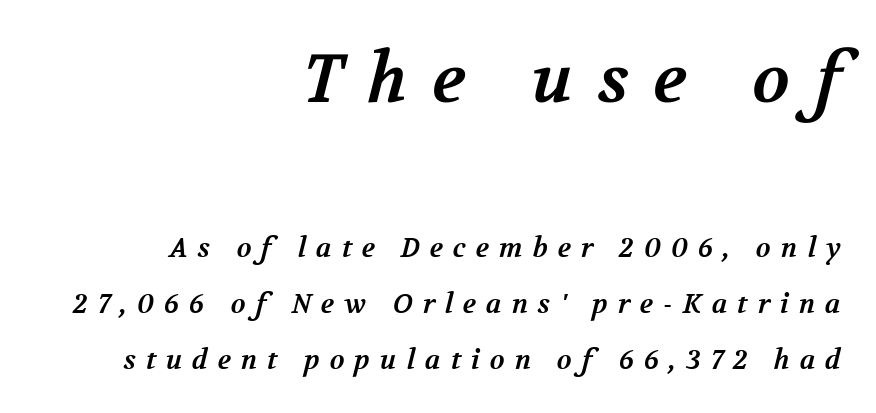
Is the type bold? Yes — the strokes are clearly thick and heavy. The face used here is proportionally spaced, like ordinary book or web type. In terms of letterform style, serifs are clearly present. All the whitespace from short lines collects on the left.
